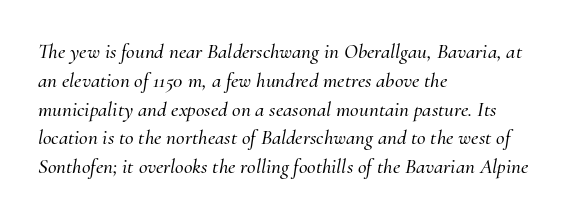
The image shows 21 px text type, italic (leaning right); set left-aligned, normal line spacing (1.37x), normal letter spacing, not underlined.
